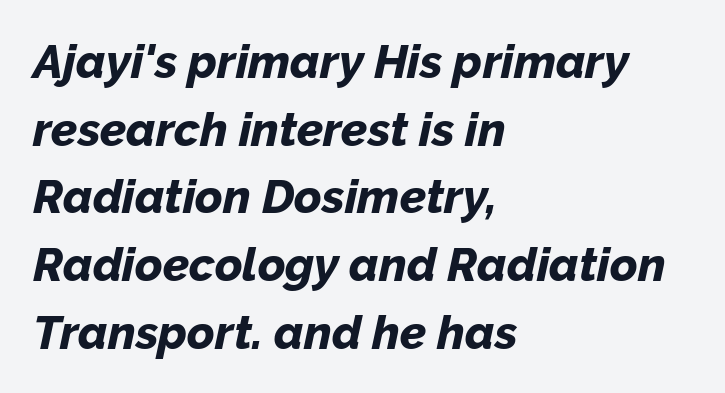
{"italic": "yes", "lean": "right", "slant_degrees": 12, "bold": "yes", "weight": "bold", "width": "normal", "stroke_contrast": "low", "x_height": "medium", "monospaced": "no", "underline": "no", "align": "left", "line_spacing": "normal", "line_spacing_ratio": 1.44, "letter_spacing": "normal", "letter_spacing_em": 0.0, "glyph_px": 47}
